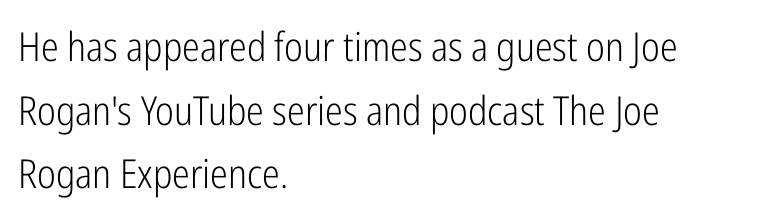
Q: Is the text bold? A: No.
Q: Is the text italic (slanted)? A: No, it is upright.
Q: Is the typeface a serif or a sans-serif typeface? A: Sans-serif.
Q: Is the text underlined? A: No.
Q: How is the paragraph aligned? A: Left-aligned.
Q: Is the spacing between letters normal or unusually wide? A: Normal.
Q: Is the spacing between lines tight, normal or loose? A: Normal.
Q: Width (condensed, normal, or wide)? A: Condensed.
Q: Stroke contrast? A: Low.
Q: x-height? A: Medium.
Q: Monospaced? A: No.
